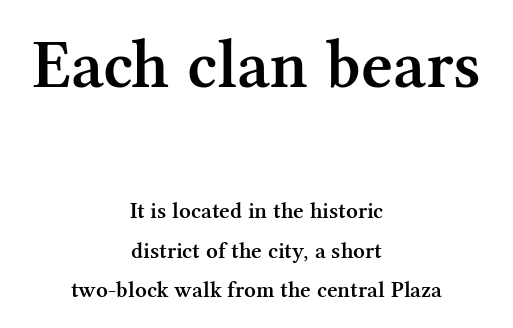
Q: Is the text bold? A: Semi-bold.
Q: Is the text italic (slanted)? A: No, it is upright.
Q: Is the typeface a serif or a sans-serif typeface? A: Serif.
Q: Is the text underlined? A: No.
Q: How is the paragraph aligned? A: Centered.
Q: Is the spacing between letters normal or unusually wide? A: Normal.
Q: Is the spacing between lines tight, normal or loose? A: Normal.
Q: Which block of text is set in a larger size, the first (top) or the second (bottom)? A: The first (top) one.
Q: Width (condensed, normal, or wide)? A: Normal.
Q: Stroke contrast? A: Medium.
Q: x-height? A: Medium.
Q: Monospaced? A: No.
